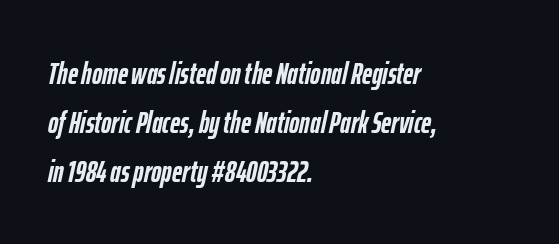
The passage shown is typed in a proportional face where columns would drift. Heavy-handed strokes throughout: this text is bold. The axis of the letterforms is tilted away from vertical. This sample keeps an unexceptional amount of space between lines. The setting favours the left margin, as ordinary paragraphs usually do. Rule under the text: the space is simply empty.
